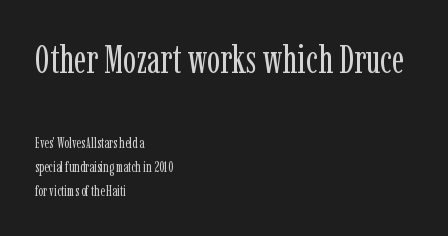
The image shows 39 px regular-weight, condensed serif type, upright; set left-aligned, line spacing 1.73x, normal letter spacing, not underlined; the first (top) block is 2.79x larger; low stroke contrast and a medium x-height.
